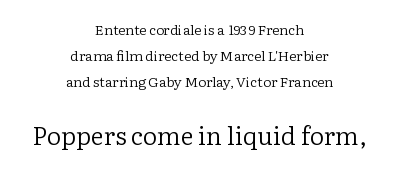
The image shows 25 px text type, upright; set centered, line spacing 1.84x, normal letter spacing, not underlined; the second (bottom) block is 1.79x larger.
